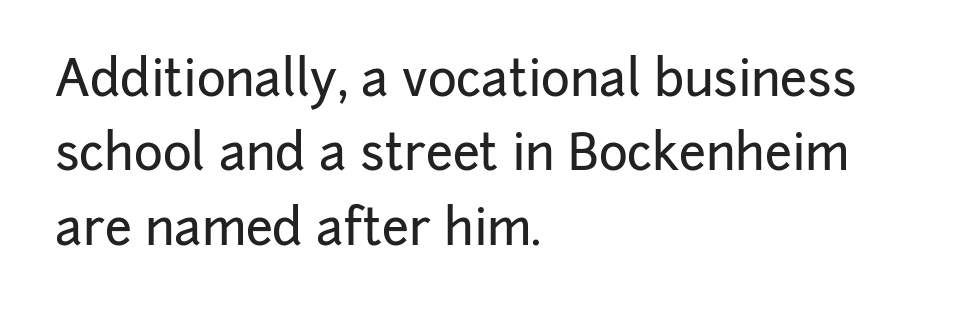
Is the letter spacing exaggerated? No — it looks like the ordinary default. The rendering uses natural spacing where letterforms have individual widths. Students, observe: this is what conventionally led text looks like. The type family on display is of the sans-serif kind. Which margin do the lines hug? The left one — the right edge is uneven. Italic? Not at all — the glyphs are vertical.
